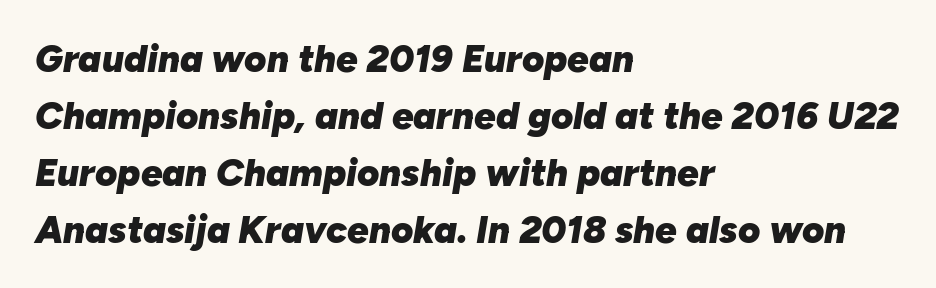
The letterforms sit shoulder to shoulder at normal distance. When letters slant like this, we call the style italic. The strokes are fattened all the way to bold. Anything drawn beneath the words? Only blank space. The rows are spaced the way most documents space them.
